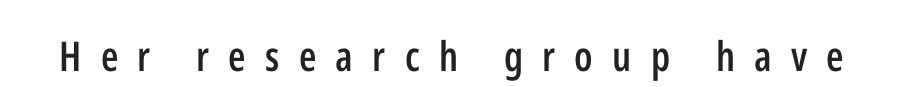
{"serif": "no", "italic": "no", "bold": "semi", "weight": "semibold", "width": "condensed", "stroke_contrast": "low", "x_height": "medium", "monospaced": "no", "underline": "no", "letter_spacing": "wide", "letter_spacing_em": 0.47, "glyph_px": 41}
